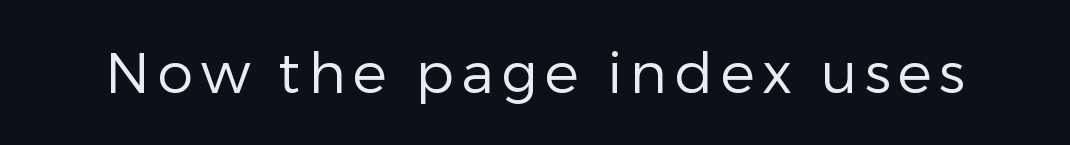
The image shows 57 px regular-weight sans-serif type, upright; set not underlined; low stroke contrast and a medium x-height.
